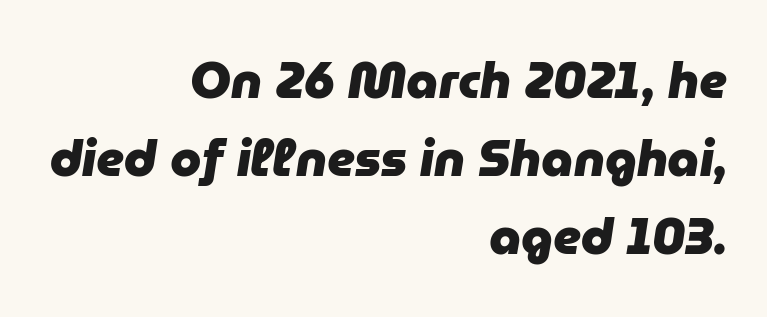
Regarding leading, the lines here are spaced in the standard way. Every character sits at an angle, as italics do. The typesetting leans heavy: a genuine bold. Compared with a flush-left layout, this one pins lines to the opposite, right side. Character widths vary here, with narrow letters taking less room than wide ones. The letterforms sit shoulder to shoulder at normal distance.
